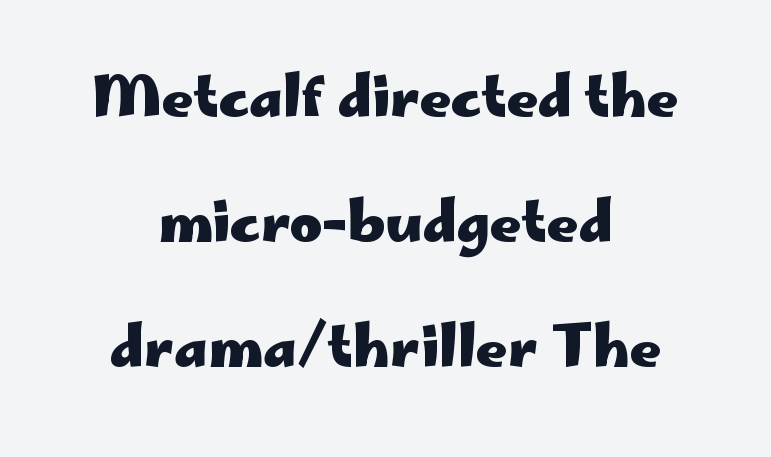
This sample trades compactness for vertical openness between lines. Each line is balanced around a shared central axis. These lines are rendered in a variable-pitch font. Quick note: not italic, upright. Letters rest on an invisible, unmarked baseline. Does the weight exceed regular? Yes, all the way to bold.
